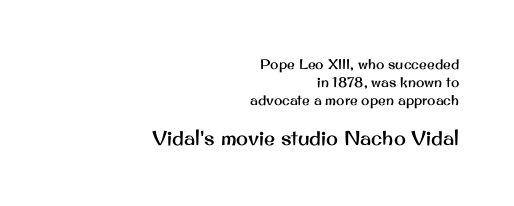
The letters stand upright; this is a roman face. Does the copy run flush right? Yes — the right margin is perfectly even. The space between consecutive lines is moderate. The words here are not underlined. Size contrast runs from small at the top to large at the bottom. The line texture is even and compact thanks to regular tracking.
